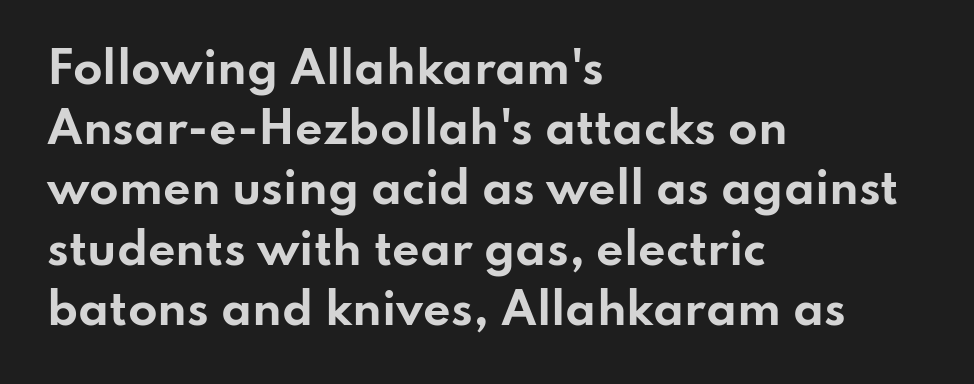
Q: Is the text bold? A: Yes.
Q: Is the text italic (slanted)? A: No, it is upright.
Q: Is the typeface a serif or a sans-serif typeface? A: Sans-serif.
Q: Is the text underlined? A: No.
Q: How is the paragraph aligned? A: Left-aligned.
Q: Is the spacing between letters normal or unusually wide? A: Normal.
Q: Is the spacing between lines tight, normal or loose? A: Normal.
Q: Width (condensed, normal, or wide)? A: Wide.
Q: Stroke contrast? A: Low.
Q: x-height? A: Small.
Q: Monospaced? A: No.
